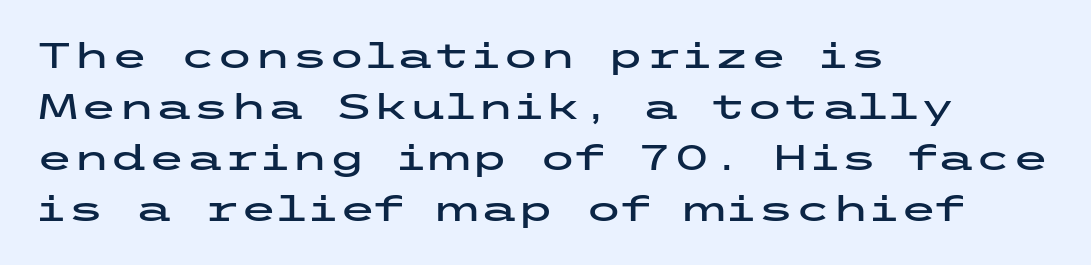
Q: Is the text italic (slanted)? A: No, it is upright.
Q: Is the typeface a serif or a sans-serif typeface? A: Sans-serif.
Q: Is the text underlined? A: No.
Q: How is the paragraph aligned? A: Left-aligned.
Q: Is the spacing between letters normal or unusually wide? A: Normal.
Q: Is the spacing between lines tight, normal or loose? A: Normal.
Q: Width (condensed, normal, or wide)? A: Wide.
Q: Stroke contrast? A: Low.
Q: x-height? A: Medium.
